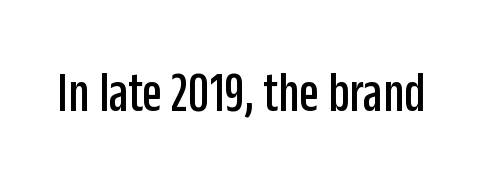
{"serif": "no", "italic": "no", "width": "condensed", "stroke_contrast": "low", "x_height": "large", "monospaced": "no", "underline": "no", "letter_spacing": "normal", "letter_spacing_em": 0.0, "glyph_px": 57}
